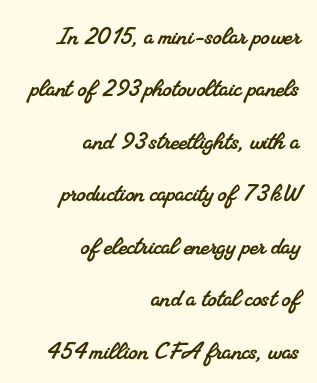
Each word holds together tightly as a unit, with standard inter-letter gaps. The words here are not underlined. The type family on display is of the serif kind. The ragged edge is on the left, which tells us the setting is flush right. Here the designer chose a conventional face with non-uniform glyph widths.
